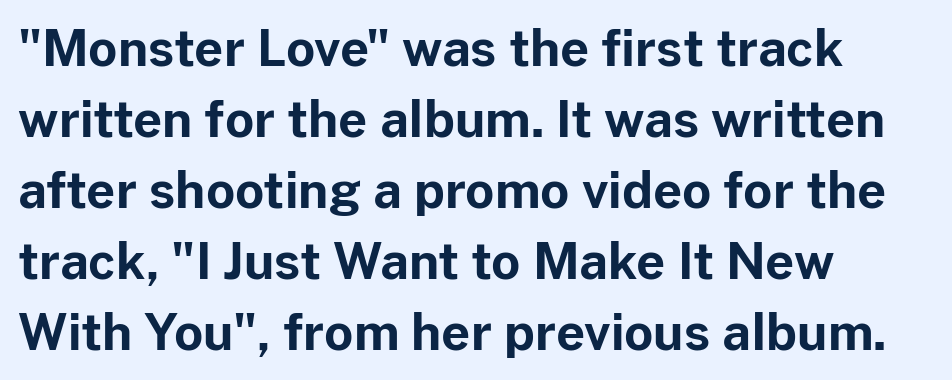
Q: Is the text bold? A: Yes.
Q: Is the text italic (slanted)? A: No, it is upright.
Q: Is the typeface a serif or a sans-serif typeface? A: Sans-serif.
Q: Is the text underlined? A: No.
Q: How is the paragraph aligned? A: Left-aligned.
Q: Is the spacing between letters normal or unusually wide? A: Normal.
Q: Is the spacing between lines tight, normal or loose? A: Normal.
Q: Width (condensed, normal, or wide)? A: Normal.
Q: Stroke contrast? A: Low.
Q: x-height? A: Medium.
Q: Monospaced? A: No.
